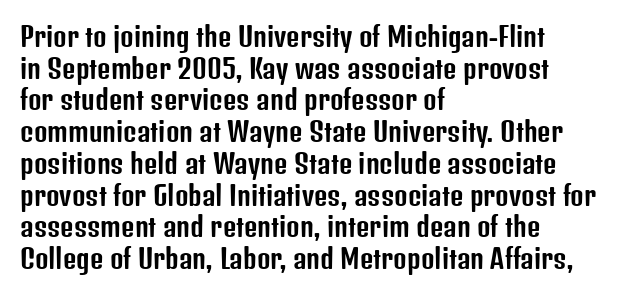
The image shows 26 px text type, upright; set left-aligned, line spacing 1.22x, normal letter spacing, not underlined.
